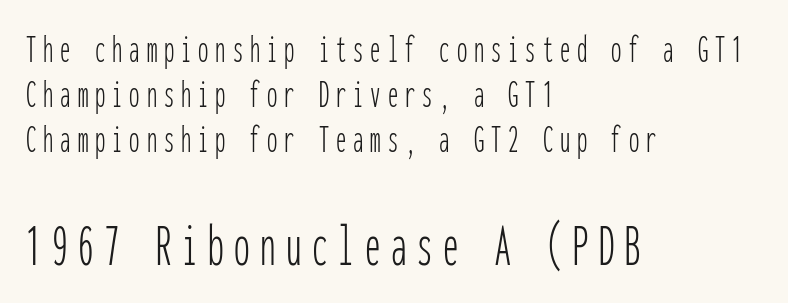
Q: Is the text bold? A: No.
Q: Is the text italic (slanted)? A: No, it is upright.
Q: Is the typeface a serif or a sans-serif typeface? A: Sans-serif.
Q: Is the text underlined? A: No.
Q: How is the paragraph aligned? A: Left-aligned.
Q: Is the spacing between lines tight, normal or loose? A: Tight.
Q: Which block of text is set in a larger size, the first (top) or the second (bottom)? A: The second (bottom) one.
Q: Width (condensed, normal, or wide)? A: Condensed.
Q: Stroke contrast? A: Low.
Q: x-height? A: Medium.
Q: Monospaced? A: Yes.
